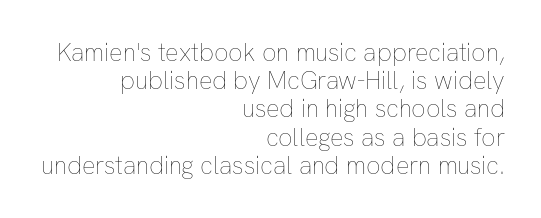
These glyphs show unthickened strokes, regular width or finer. Quick note: not italic, upright. Check the space under the baseline: it is left empty. The gaps between neighbouring characters are ordinary and unremarkable.
